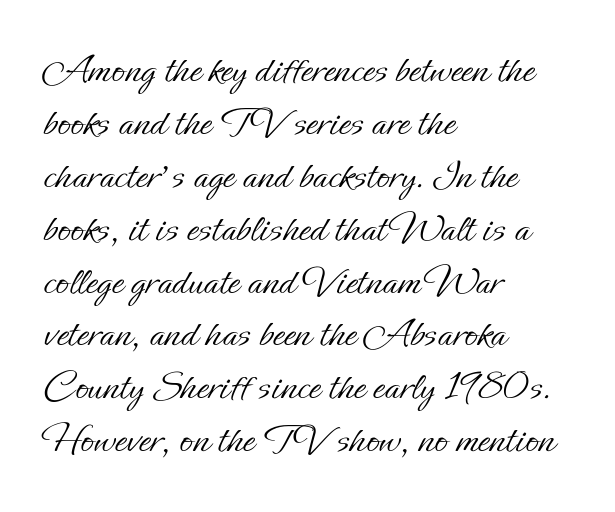
Q: Is the text bold? A: No.
Q: Is the text italic (slanted)? A: Yes.
Q: Is the text underlined? A: No.
Q: How is the paragraph aligned? A: Left-aligned.
Q: Is the spacing between letters normal or unusually wide? A: Normal.
Q: Width (condensed, normal, or wide)? A: Normal.
Q: Stroke contrast? A: Low.
Q: x-height? A: Small.
Q: Monospaced? A: No.
